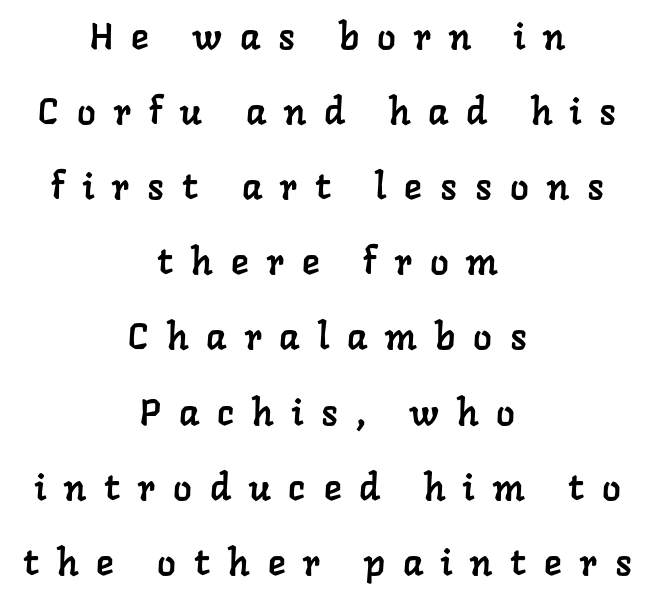
Q: Is the typeface a serif or a sans-serif typeface? A: Serif.
Q: Is the text underlined? A: No.
Q: How is the paragraph aligned? A: Centered.
Q: Is the spacing between letters normal or unusually wide? A: Unusually wide.
Q: Is the spacing between lines tight, normal or loose? A: Loose.
Q: Width (condensed, normal, or wide)? A: Normal.
Q: Stroke contrast? A: Low.
Q: x-height? A: Medium.
Q: Monospaced? A: No.
